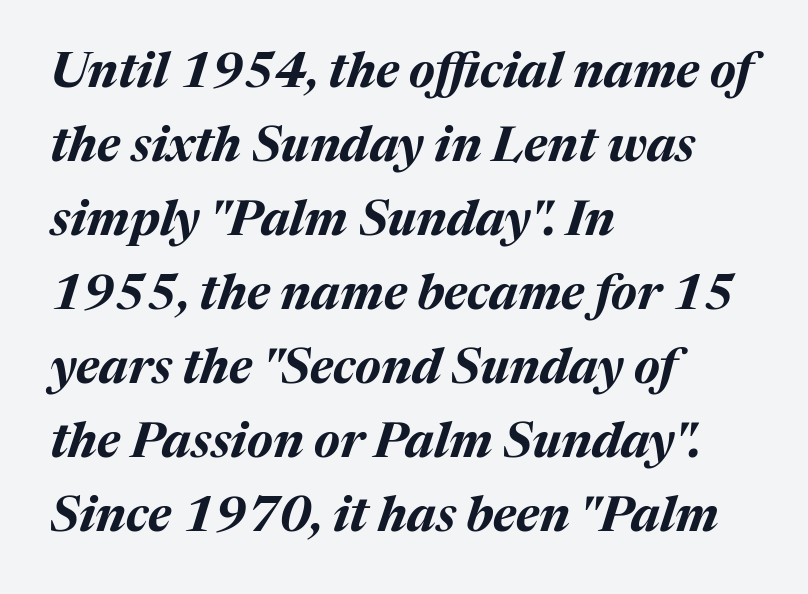
The image shows 49 px bold type, italic (leaning right); set left-aligned, normal line spacing (1.51x), normal letter spacing, not underlined; medium stroke contrast and a medium x-height.
